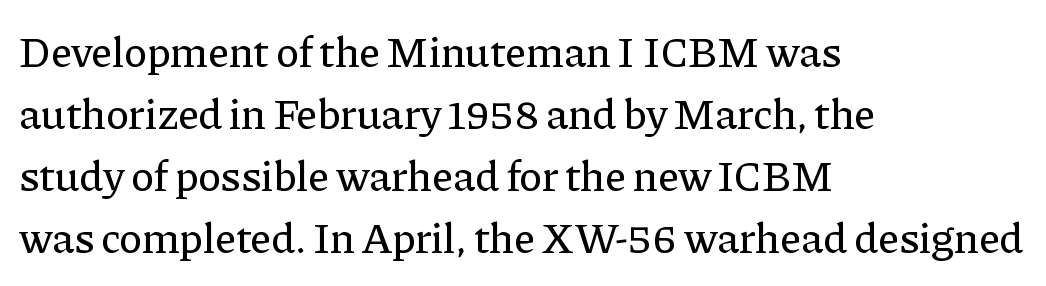
The image shows 43 px serif type, upright; set left-aligned, normal line spacing (1.44x), normal letter spacing, not underlined; low stroke contrast and a medium x-height.
